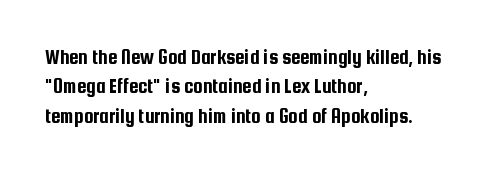
If you drew a ruler down the left edge, every line would touch it. The foot of each line stays bare and open. What's the leading like? Ordinary, nothing unusual. The axis of the letterforms is exactly vertical. Observe the ordinary spacing: letters are neighbours, not strangers.
